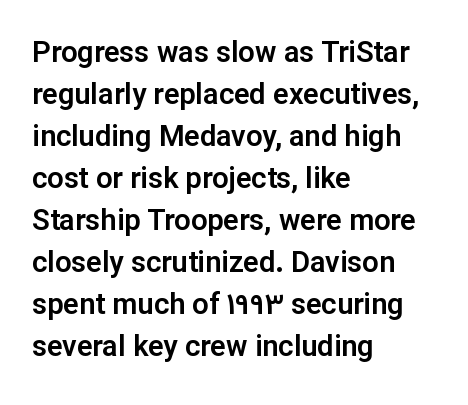
The image shows 29 px sans-serif type, upright; set left-aligned, normal line spacing (1.45x), normal letter spacing, not underlined; low stroke contrast and a medium x-height.
